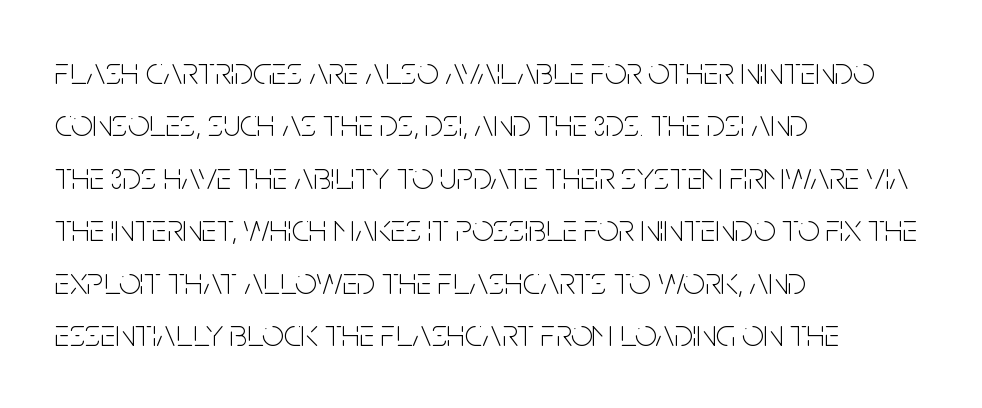
Q: Is the text bold? A: No.
Q: Is the text italic (slanted)? A: No, it is upright.
Q: Is the typeface a serif or a sans-serif typeface? A: Sans-serif.
Q: Is the text underlined? A: No.
Q: How is the paragraph aligned? A: Left-aligned.
Q: Is the spacing between letters normal or unusually wide? A: Normal.
Q: Is the spacing between lines tight, normal or loose? A: Normal.
Q: Width (condensed, normal, or wide)? A: Condensed.
Q: Stroke contrast? A: Low.
Q: x-height? A: Large.
Q: Monospaced? A: No.
